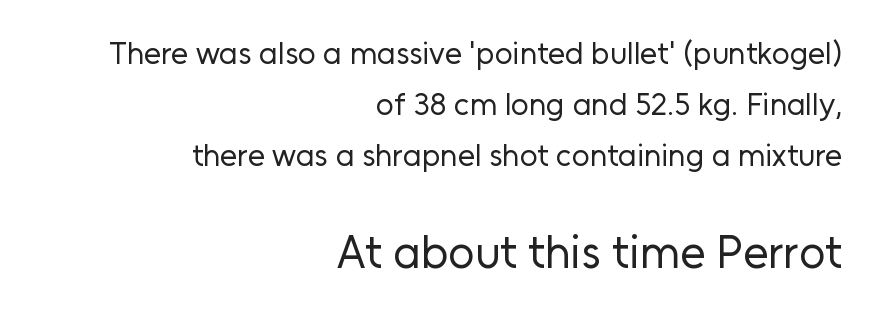
The zone under the glyphs is completely vacant. The composition opens small and finishes big. No italicization has been applied; the sample stays upright. The ragged edge is on the left, which tells us the setting is flush right.
